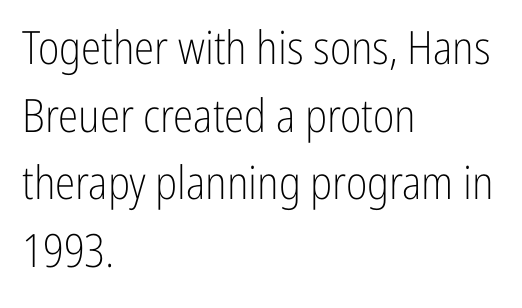
Q: Is the text bold? A: No.
Q: Is the text italic (slanted)? A: No, it is upright.
Q: Is the typeface a serif or a sans-serif typeface? A: Sans-serif.
Q: Is the text underlined? A: No.
Q: How is the paragraph aligned? A: Left-aligned.
Q: Is the spacing between letters normal or unusually wide? A: Normal.
Q: Is the spacing between lines tight, normal or loose? A: Normal.
Q: Width (condensed, normal, or wide)? A: Condensed.
Q: Stroke contrast? A: Low.
Q: x-height? A: Medium.
Q: Monospaced? A: No.
